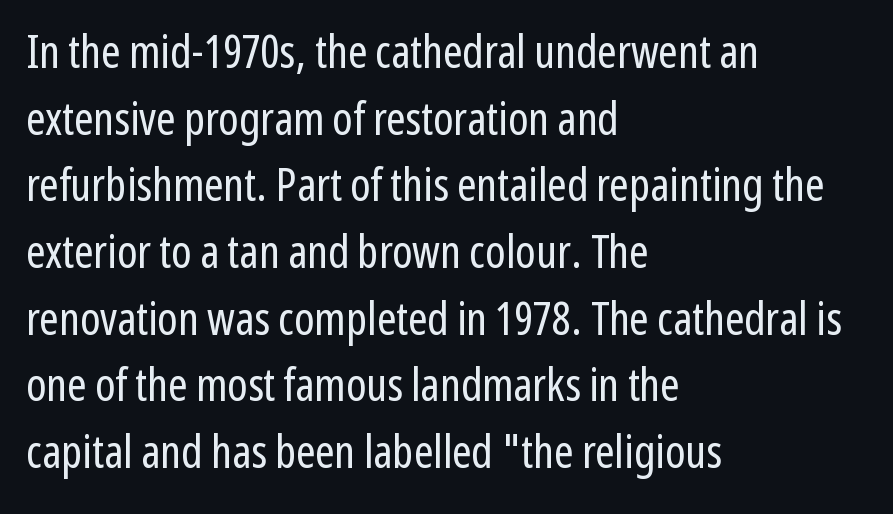
{"serif": "no", "italic": "no", "bold": "no", "weight": "regular", "width": "condensed", "stroke_contrast": "low", "x_height": "medium", "monospaced": "no", "underline": "no", "align": "left", "line_spacing": "normal", "line_spacing_ratio": 1.45, "letter_spacing": "normal", "letter_spacing_em": 0.0, "glyph_px": 46}
